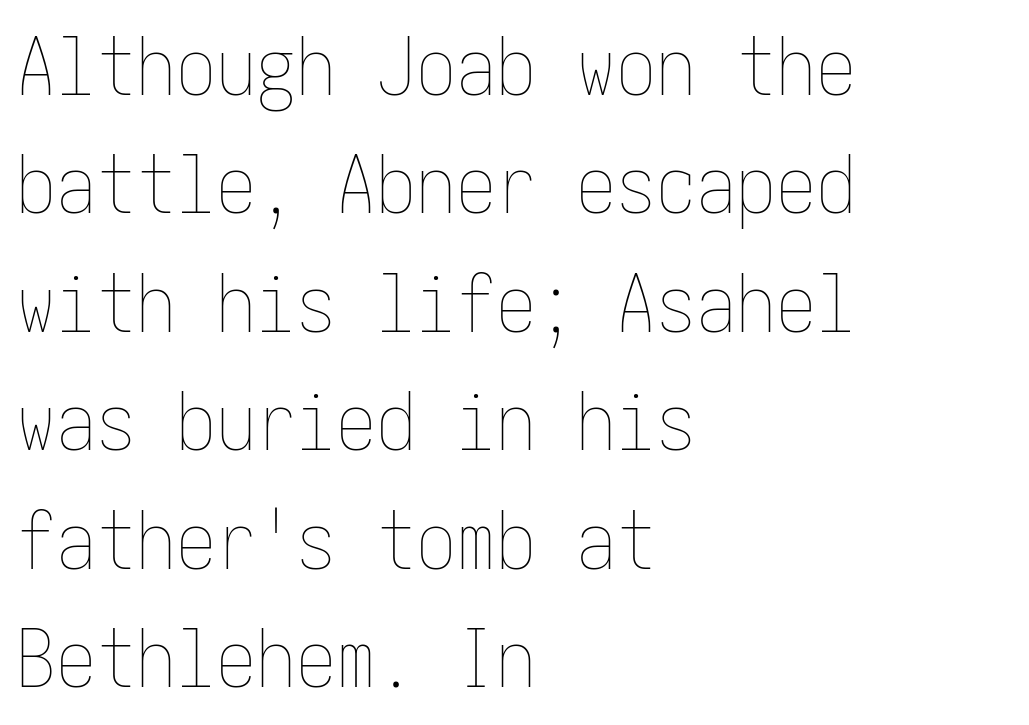
The image shows 80 px thin, condensed type, upright; set left-aligned, normal line spacing (1.48x), normal letter spacing, not underlined; low stroke contrast and a medium x-height.
